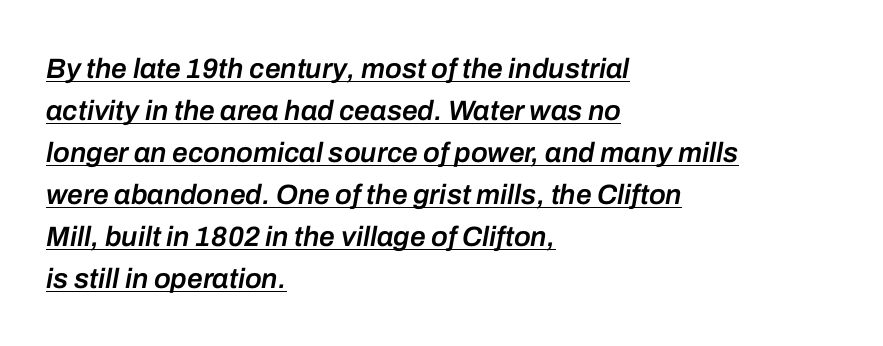
{"italic": "yes", "lean": "right", "slant_degrees": 10, "bold": "semi", "weight": "semibold", "width": "normal", "stroke_contrast": "low", "x_height": "medium", "monospaced": "no", "underline": "yes", "align": "left", "line_spacing": "normal", "line_spacing_ratio": 1.5, "letter_spacing": "normal", "letter_spacing_em": 0.0, "glyph_px": 28}
